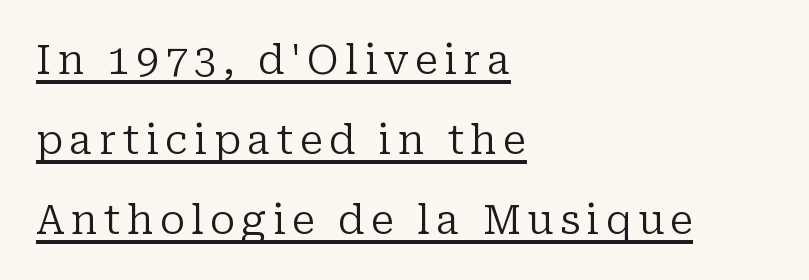
If you drew a ruler down the left edge, every line would touch it. Baseline-to-baseline distance is far greater than the letter height. On a weight scale, this lands at 450 or below. The axis of the letterforms is exactly vertical.
